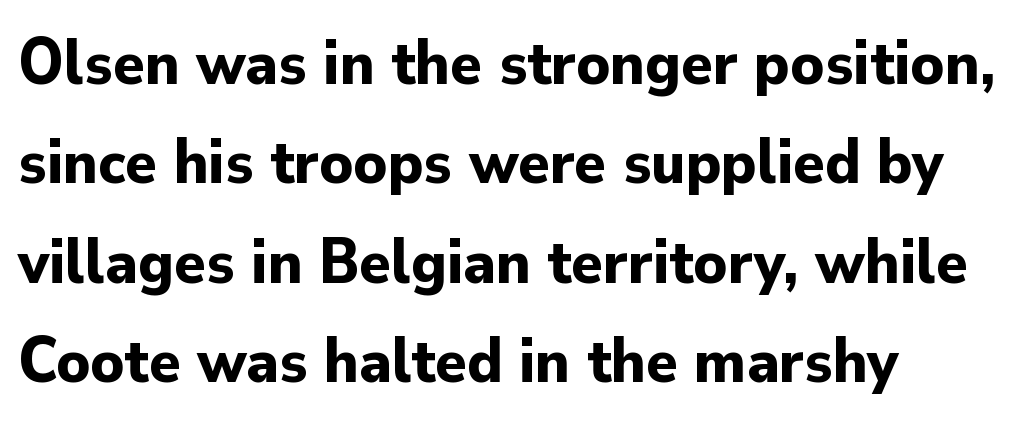
Is this a fixed-width face? No — the glyphs have proportional, varying widths. The ragged edge is on the right, which tells us the setting is flush left. Quick note: underline off. What weight is shown? A full bold with thick strokes. Regarding serifs, this sample does without them.
